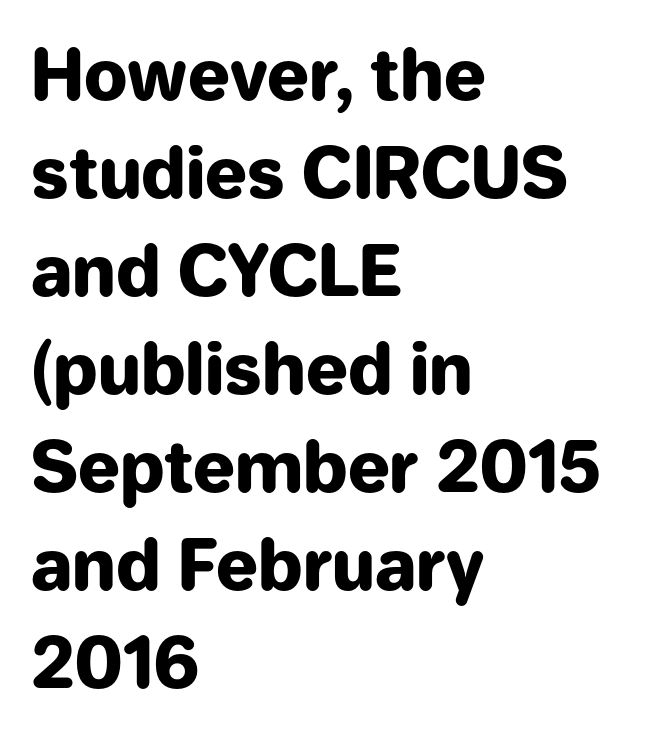
Q: Is the text bold? A: Yes.
Q: Is the text italic (slanted)? A: No, it is upright.
Q: Is the typeface a serif or a sans-serif typeface? A: Sans-serif.
Q: Is the text underlined? A: No.
Q: How is the paragraph aligned? A: Left-aligned.
Q: Is the spacing between letters normal or unusually wide? A: Normal.
Q: Is the spacing between lines tight, normal or loose? A: Normal.
Q: Width (condensed, normal, or wide)? A: Normal.
Q: Stroke contrast? A: Low.
Q: x-height? A: Medium.
Q: Monospaced? A: No.
